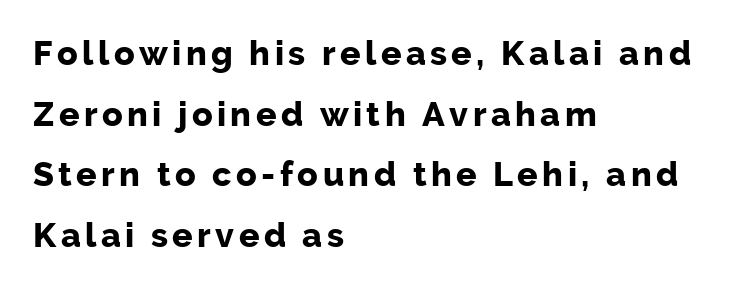
{"serif": "no", "italic": "no", "bold": "yes", "weight": "bold", "width": "normal", "stroke_contrast": "low", "x_height": "medium", "monospaced": "no", "underline": "no", "align": "left", "line_spacing_ratio": 1.78, "glyph_px": 34}
